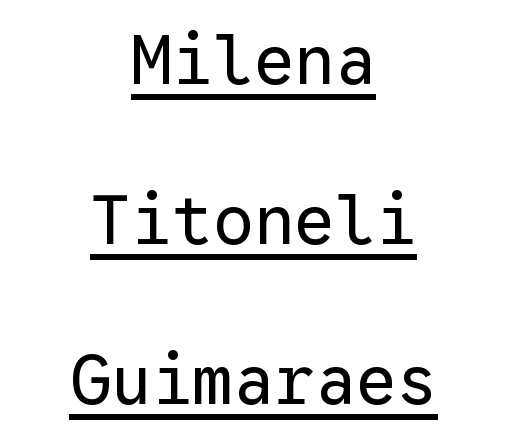
Q: Is the text bold? A: No.
Q: Is the text italic (slanted)? A: No, it is upright.
Q: Is the typeface a serif or a sans-serif typeface? A: Sans-serif.
Q: Is the text underlined? A: Yes.
Q: How is the paragraph aligned? A: Centered.
Q: Is the spacing between letters normal or unusually wide? A: Normal.
Q: Is the spacing between lines tight, normal or loose? A: Loose.
Q: Width (condensed, normal, or wide)? A: Normal.
Q: Stroke contrast? A: Low.
Q: x-height? A: Medium.
Q: Monospaced? A: Yes.
